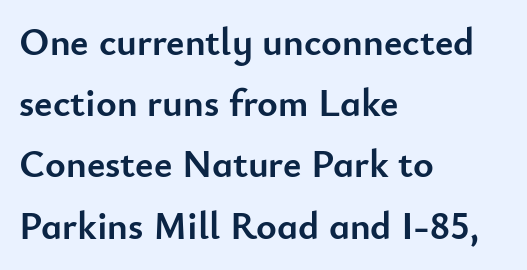
{"serif": "no", "italic": "no", "bold": "yes", "weight": "semibold", "width": "normal", "stroke_contrast": "low", "x_height": "small", "monospaced": "no", "underline": "no", "align": "left", "line_spacing": "normal", "line_spacing_ratio": 1.57, "letter_spacing": "normal", "letter_spacing_em": 0.0, "glyph_px": 39}
